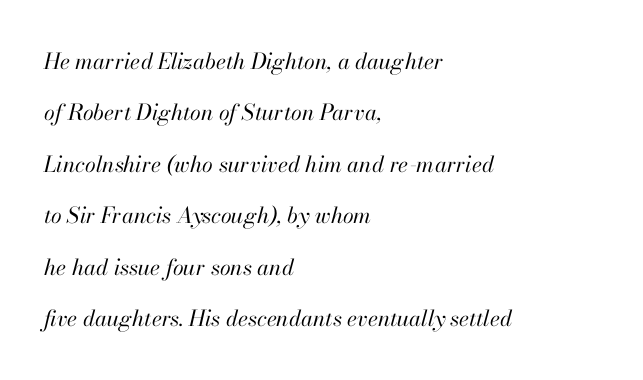
A clean baseline with only descenders dipping below it. Nothing heavy about these letters — not bold at all. A great deal of white space separates one row of letters from the next. Tall strokes in this sample are angled rather than plumb. This rendering uses left alignment, leaving the right contour irregular.
